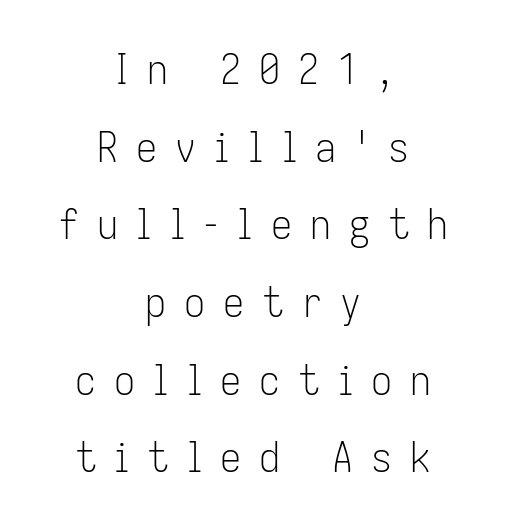
Anything drawn beneath the words? Only blank space. You could not count columns in this text — the font is proportionally spaced. Type style note: lacks serifs. In terms of posture, this sample is upright.
